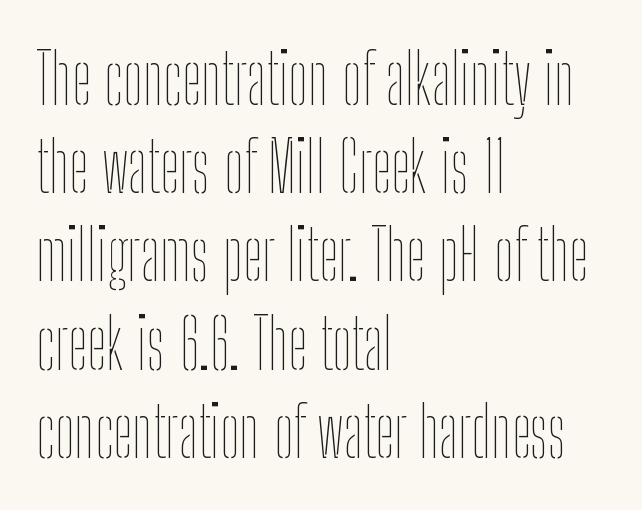
{"italic": "no", "bold": "no", "weight": "thin", "width": "condensed", "stroke_contrast": "low", "x_height": "medium", "monospaced": "no", "underline": "no", "align": "left", "line_spacing": "normal", "line_spacing_ratio": 1.26, "letter_spacing": "normal", "letter_spacing_em": 0.0, "glyph_px": 70}
